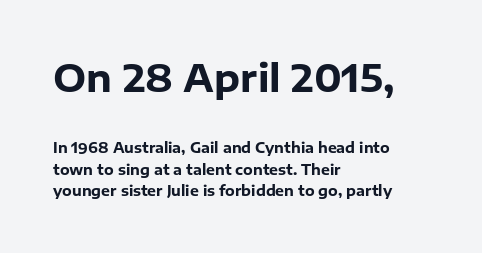
Q: Is the text bold? A: Yes.
Q: Is the text italic (slanted)? A: No, it is upright.
Q: Is the typeface a serif or a sans-serif typeface? A: Sans-serif.
Q: Is the text underlined? A: No.
Q: How is the paragraph aligned? A: Left-aligned.
Q: Is the spacing between letters normal or unusually wide? A: Normal.
Q: Is the spacing between lines tight, normal or loose? A: Normal.
Q: Which block of text is set in a larger size, the first (top) or the second (bottom)? A: The first (top) one.
Q: Width (condensed, normal, or wide)? A: Normal.
Q: Stroke contrast? A: Low.
Q: x-height? A: Medium.
Q: Monospaced? A: No.
